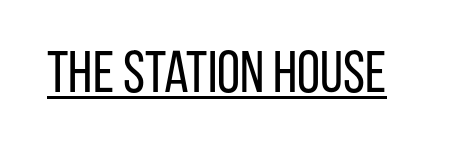
The strokes are not fattened; the text isn't bold. Here the glyphs are tracked normally, forming tight word shapes. The passage shown is typeset with a sans-serif family. A typographer would call this underscored text. The rendering uses natural spacing where letterforms have individual widths. The typography opts for an upright posture over an oblique one.
